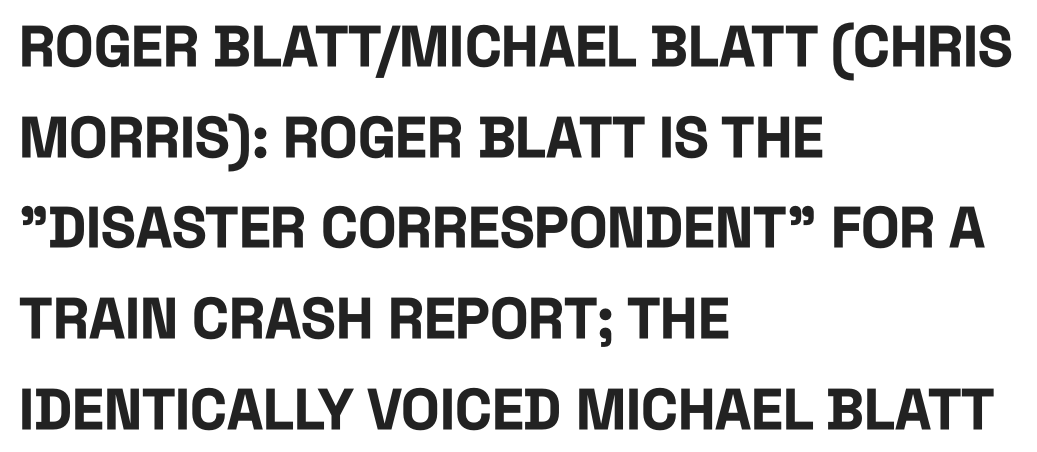
This is sans-serif lettering, the kind often seen on screens and signage. Compared with typical body copy, the letter spacing here is the same. Here the designer chose a conventional face with non-uniform glyph widths. The axis of the letterforms is exactly vertical. The strip under each line holds only bare page. Line spacing here is normal.
